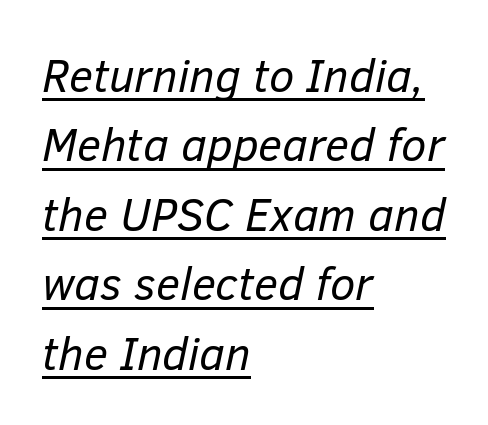
Q: Is the text bold? A: No.
Q: Is the text italic (slanted)? A: Yes, it leans right by about 12 degrees.
Q: Is the text underlined? A: Yes.
Q: How is the paragraph aligned? A: Left-aligned.
Q: Is the spacing between letters normal or unusually wide? A: Normal.
Q: Is the spacing between lines tight, normal or loose? A: Normal.
Q: Width (condensed, normal, or wide)? A: Normal.
Q: Stroke contrast? A: Low.
Q: x-height? A: Medium.
Q: Monospaced? A: No.
